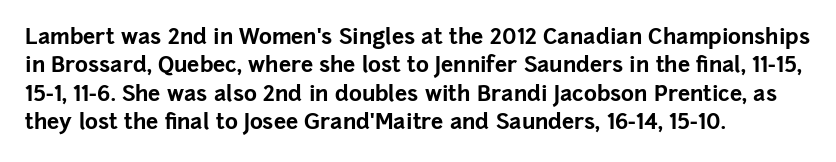
The image shows 22 px bold type, upright; set left-aligned, normal line spacing (1.29x), normal letter spacing, not underlined.
